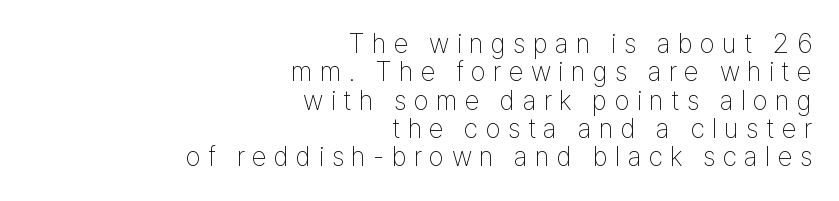
Any mark beneath the type? The region is blank. Letters have the restrained weight of plain body copy at most. The font's upright variant was chosen for this text. Is there much room between lines? No — they nearly touch. Between one letter and the next there's a generous, obvious gap.
